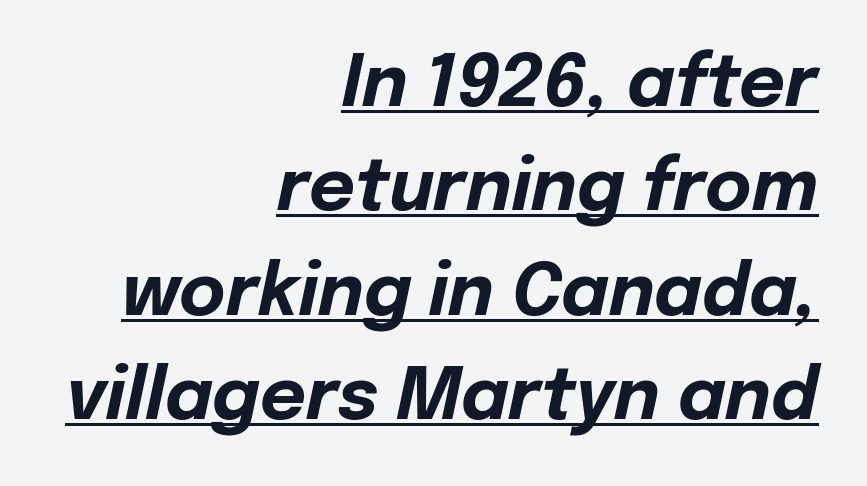
{"italic": "yes", "lean": "right", "slant_degrees": 12, "bold": "yes", "weight": "bold", "width": "normal", "stroke_contrast": "low", "x_height": "medium", "monospaced": "no", "underline": "yes", "align": "right", "line_spacing": "normal", "line_spacing_ratio": 1.47, "letter_spacing": "normal", "letter_spacing_em": 0.0, "glyph_px": 71}
